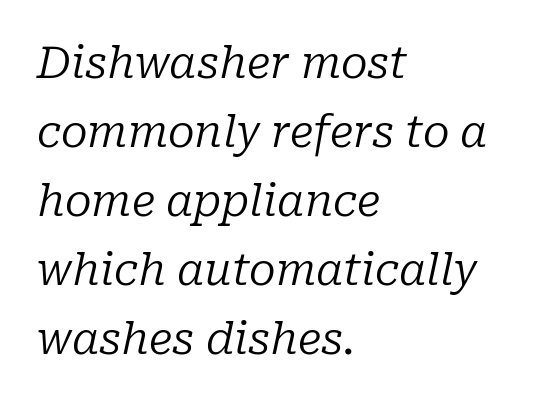
The image shows 44 px regular-weight serif type, italic (leaning right); set left-aligned, normal line spacing (1.57x), normal letter spacing, not underlined; low stroke contrast and a medium x-height.
